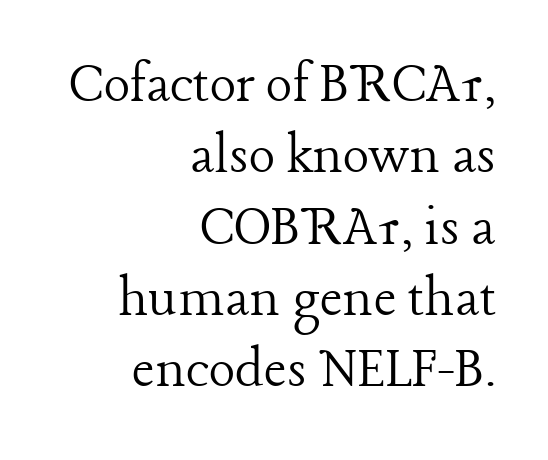
The image shows 62 px light serif type, upright; set right-aligned, tight line spacing (1.15x), normal letter spacing, not underlined; low stroke contrast and a medium x-height.
